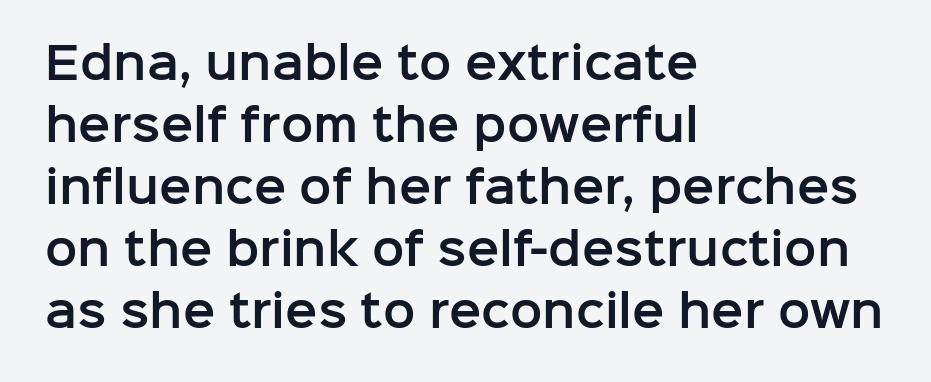
Students, observe: this is what conventionally led text looks like. Font category for this specimen: sans-serif. You can tell it's not italic because the verticals are truly vertical. The type is set solid horizontally, with unmodified tracking. The letters advance in unequal steps, a hallmark of proportional type. The zone under the glyphs is completely vacant.
